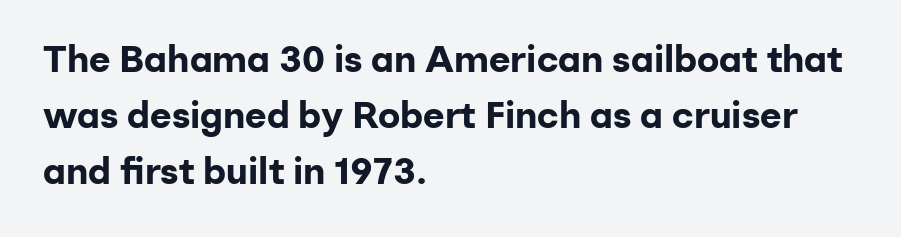
Quick note: interline space is typical. Note: no serifs on the glyphs. The rendering uses natural spacing where letterforms have individual widths. There is no visible air inserted between adjacent glyphs.
